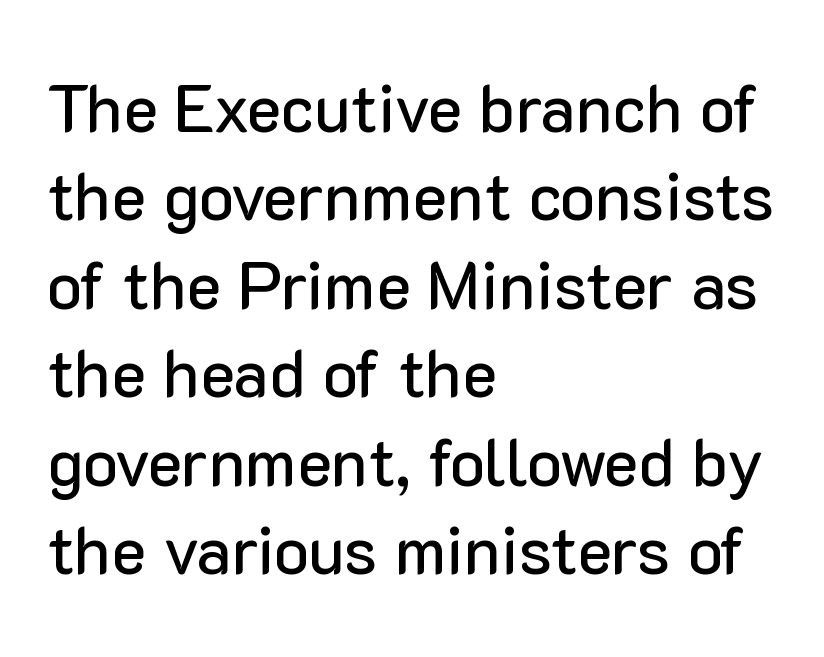
Is the letter spacing exaggerated? No — it looks like the ordinary default. The baseline area is clear. The text was rendered using a sans face with plain stroke endings. Notice how the passage keeps a crisp vertical edge on the left only.
